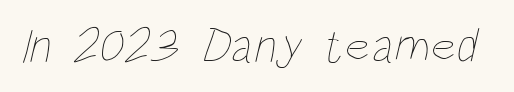
The image shows 49 px thin, condensed type; set normal letter spacing, not underlined; low stroke contrast and a large x-height.
